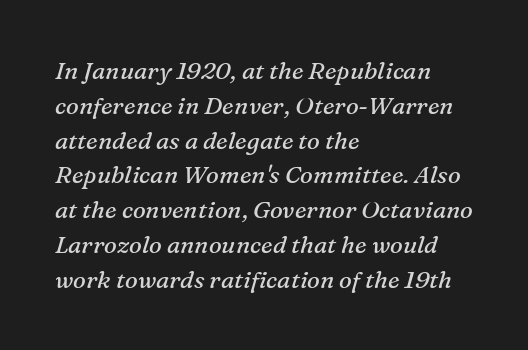
{"italic": "yes", "lean": "right", "slant_degrees": 16, "bold": "no", "underline": "no", "align": "left", "line_spacing": "normal", "line_spacing_ratio": 1.45, "letter_spacing": "normal", "letter_spacing_em": 0.0, "glyph_px": 24}
